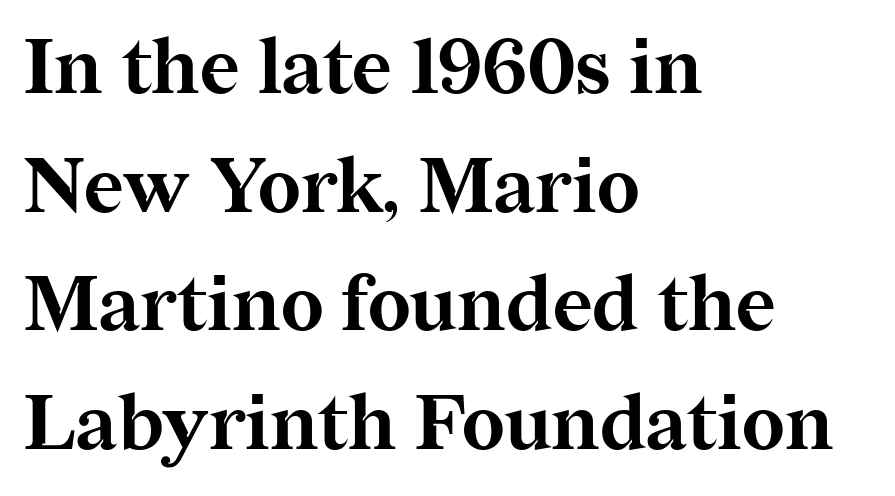
Q: Is the text bold? A: Yes.
Q: Is the text italic (slanted)? A: No, it is upright.
Q: Is the typeface a serif or a sans-serif typeface? A: Serif.
Q: Is the text underlined? A: No.
Q: How is the paragraph aligned? A: Left-aligned.
Q: Is the spacing between letters normal or unusually wide? A: Normal.
Q: Is the spacing between lines tight, normal or loose? A: Normal.
Q: Width (condensed, normal, or wide)? A: Normal.
Q: Stroke contrast? A: Medium.
Q: x-height? A: Medium.
Q: Monospaced? A: No.
